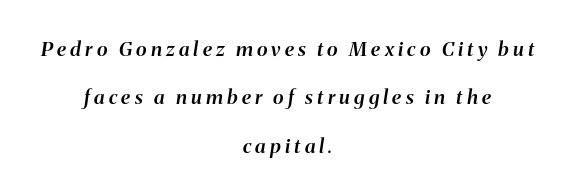
The image shows 20 px text type, italic (leaning right); set centered, loose line spacing (2.42x), unusually wide letter spacing (+0.21 em), not underlined.
